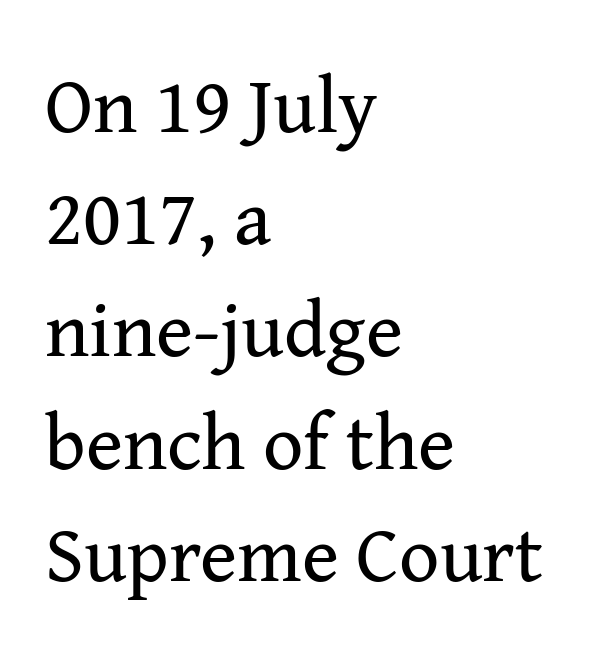
The image shows 79 px regular-weight serif type, upright; set left-aligned, normal line spacing (1.42x), normal letter spacing, not underlined; medium stroke contrast and a medium x-height.
